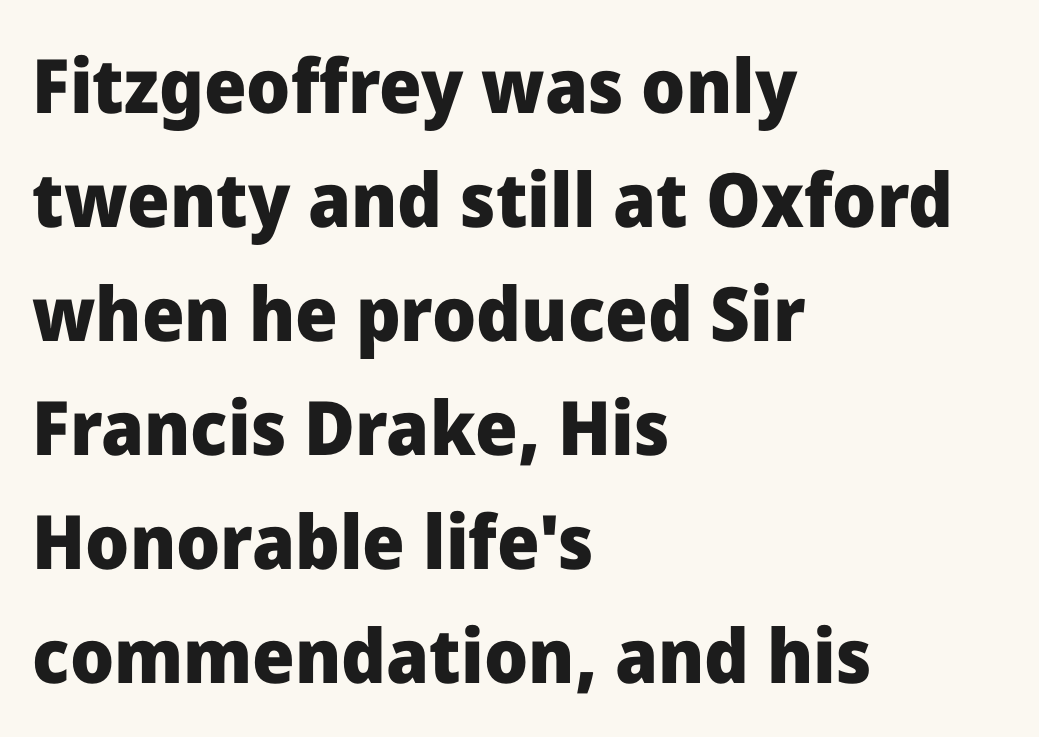
Q: Is the text bold? A: Yes.
Q: Is the text italic (slanted)? A: No, it is upright.
Q: Is the typeface a serif or a sans-serif typeface? A: Sans-serif.
Q: Is the text underlined? A: No.
Q: How is the paragraph aligned? A: Left-aligned.
Q: Is the spacing between letters normal or unusually wide? A: Normal.
Q: Is the spacing between lines tight, normal or loose? A: Normal.
Q: Width (condensed, normal, or wide)? A: Normal.
Q: Stroke contrast? A: Low.
Q: x-height? A: Medium.
Q: Monospaced? A: No.
